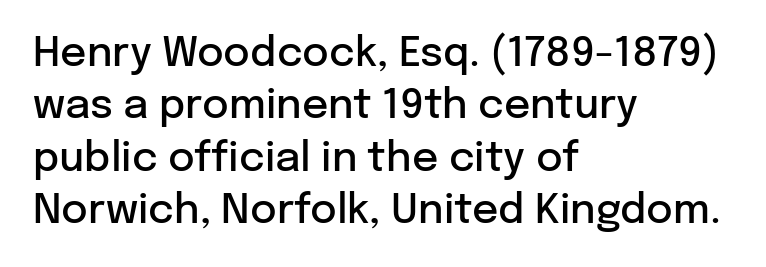
The image shows 41 px semibold sans-serif type, upright; set left-aligned, normal line spacing (1.28x), normal letter spacing, not underlined; low stroke contrast and a medium x-height.
